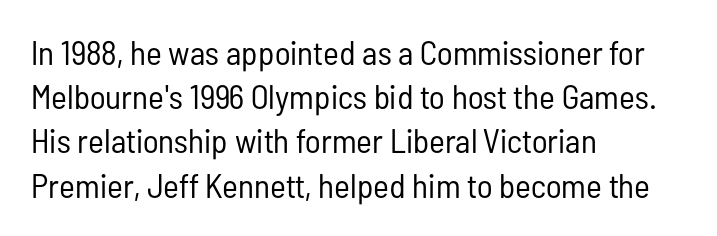
{"serif": "no", "italic": "no", "bold": "no", "weight": "regular", "width": "condensed", "stroke_contrast": "low", "x_height": "medium", "monospaced": "no", "underline": "no", "align": "left", "line_spacing": "normal", "line_spacing_ratio": 1.3, "letter_spacing": "normal", "letter_spacing_em": 0.0, "glyph_px": 34}
